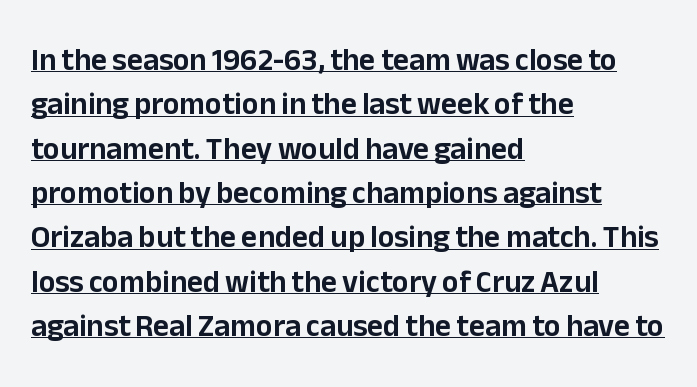
The image shows 31 px sans-serif type, upright; set left-aligned, normal line spacing (1.43x), normal letter spacing, underlined; low stroke contrast and a medium x-height.
